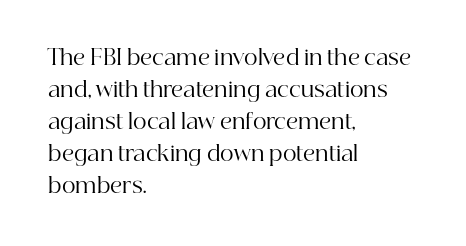
The image shows 21 px text type, upright; set left-aligned, normal line spacing (1.52x), normal letter spacing, not underlined.
